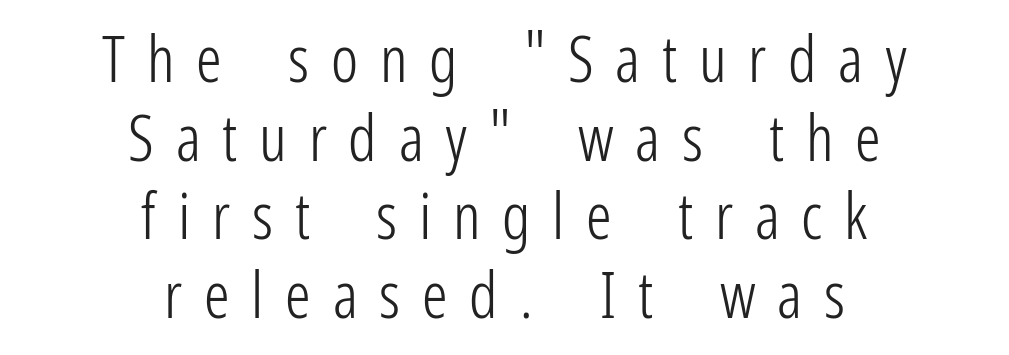
Rendered with straight, roman letterforms. The tracking jumps out immediately: characters are airy and widely separated. The letters advance in unequal steps, a hallmark of proportional type. The passage shown is typeset with a sans-serif family.
